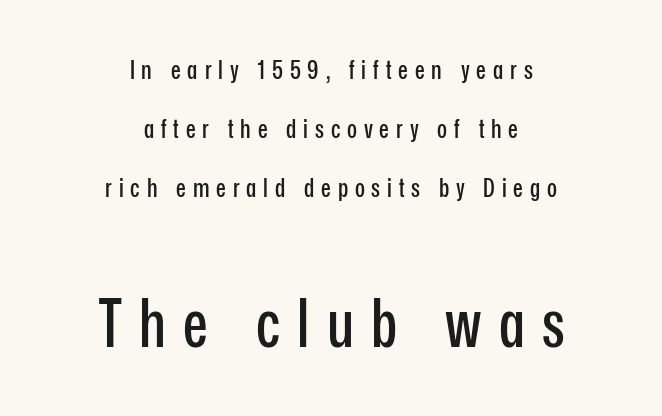
Q: Is the text italic (slanted)? A: No, it is upright.
Q: Is the typeface a serif or a sans-serif typeface? A: Sans-serif.
Q: Is the text underlined? A: No.
Q: How is the paragraph aligned? A: Centered.
Q: Is the spacing between letters normal or unusually wide? A: Unusually wide.
Q: Is the spacing between lines tight, normal or loose? A: Loose.
Q: Which block of text is set in a larger size, the first (top) or the second (bottom)? A: The second (bottom) one.
Q: Width (condensed, normal, or wide)? A: Condensed.
Q: Stroke contrast? A: Low.
Q: x-height? A: Medium.
Q: Monospaced? A: No.
